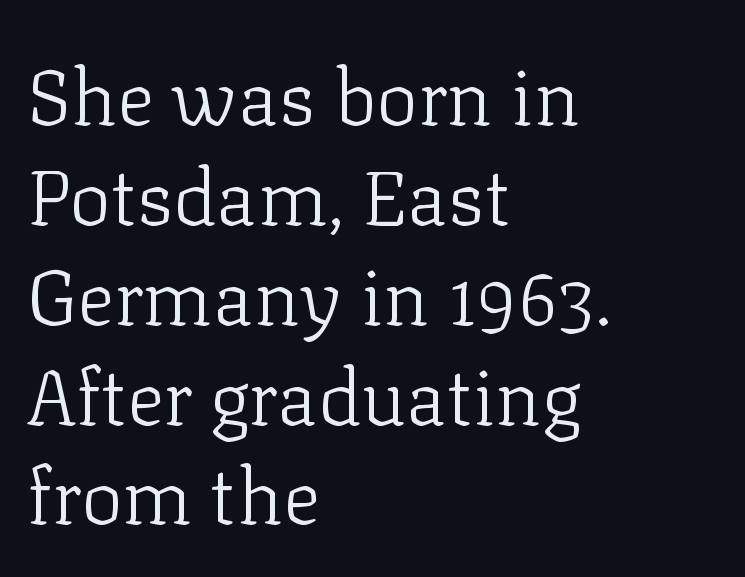
The image shows 78 px light serif type, upright; set left-aligned, normal line spacing (1.28x), normal letter spacing, not underlined; low stroke contrast and a medium x-height.
